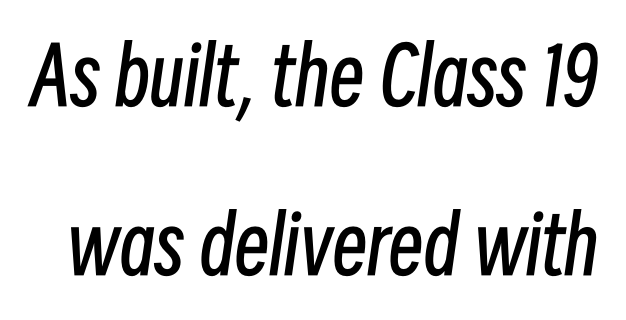
Q: Is the text bold? A: No.
Q: Is the text italic (slanted)? A: Yes, it leans right by about 8 degrees.
Q: Is the text underlined? A: No.
Q: Is the spacing between letters normal or unusually wide? A: Normal.
Q: Is the spacing between lines tight, normal or loose? A: Loose.
Q: Width (condensed, normal, or wide)? A: Condensed.
Q: Stroke contrast? A: Low.
Q: x-height? A: Medium.
Q: Monospaced? A: No.
